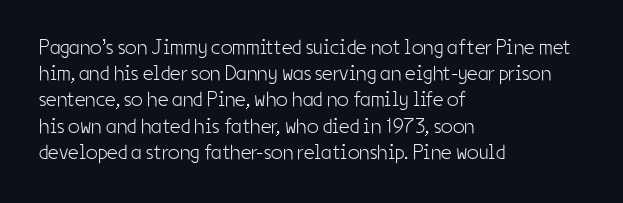
Does extra space separate the letters? No, they use regular spacing. Layout note: lines flush left. The area under the type is left untouched. This reads as an unemphasized weight, regular at the heaviest. This is roman type, the default non-slanted kind. Vertical spacing — default.
